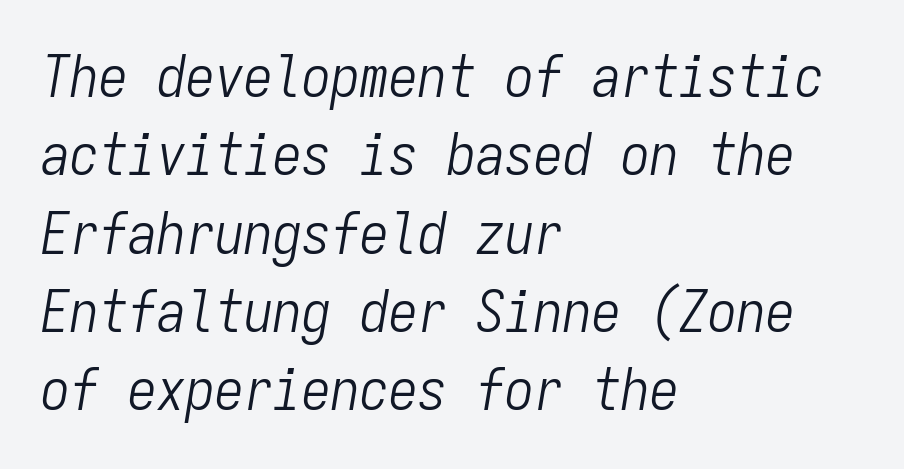
{"italic": "yes", "lean": "right", "slant_degrees": 9, "bold": "no", "weight": "light", "width": "condensed", "stroke_contrast": "low", "x_height": "medium", "monospaced": "yes", "underline": "no", "align": "left", "line_spacing": "normal", "line_spacing_ratio": 1.35, "letter_spacing": "normal", "letter_spacing_em": 0.0, "glyph_px": 58}
